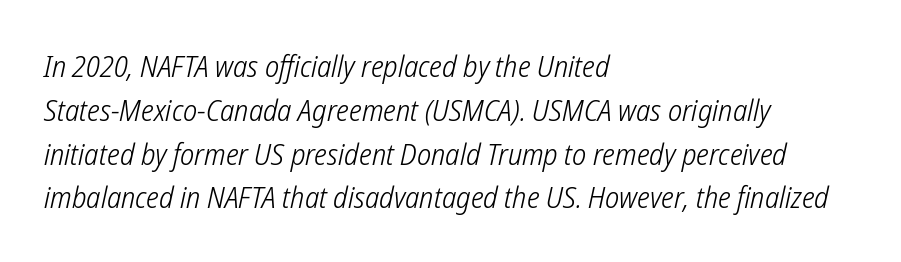
{"serif": "no", "bold": "no", "weight": "light", "width": "condensed", "stroke_contrast": "low", "x_height": "medium", "monospaced": "no", "underline": "no", "align": "left", "line_spacing": "normal", "line_spacing_ratio": 1.46, "letter_spacing": "normal", "letter_spacing_em": 0.0, "glyph_px": 30}
